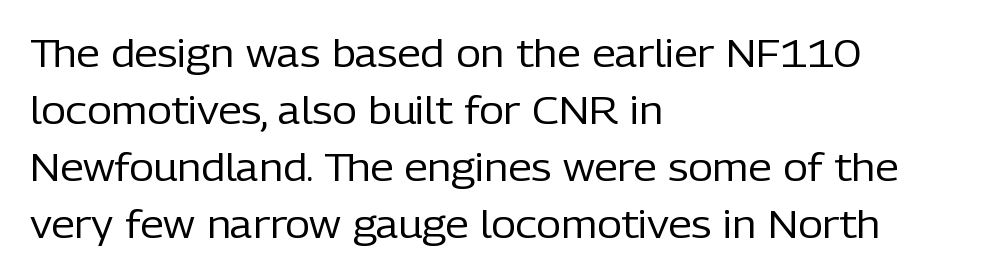
The image shows 38 px regular-weight sans-serif type, upright; set left-aligned, normal line spacing (1.5x), normal letter spacing, not underlined; low stroke contrast and a medium x-height.
